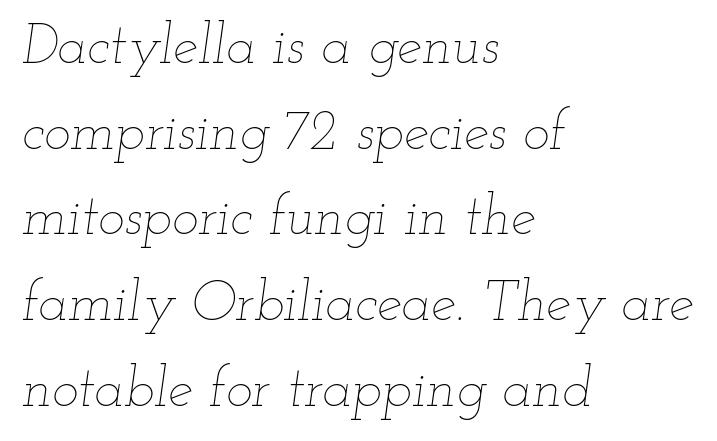
The image shows 56 px thin, wide type, italic (leaning right); set left-aligned, normal line spacing (1.53x), normal letter spacing, not underlined; low stroke contrast and a small x-height.
